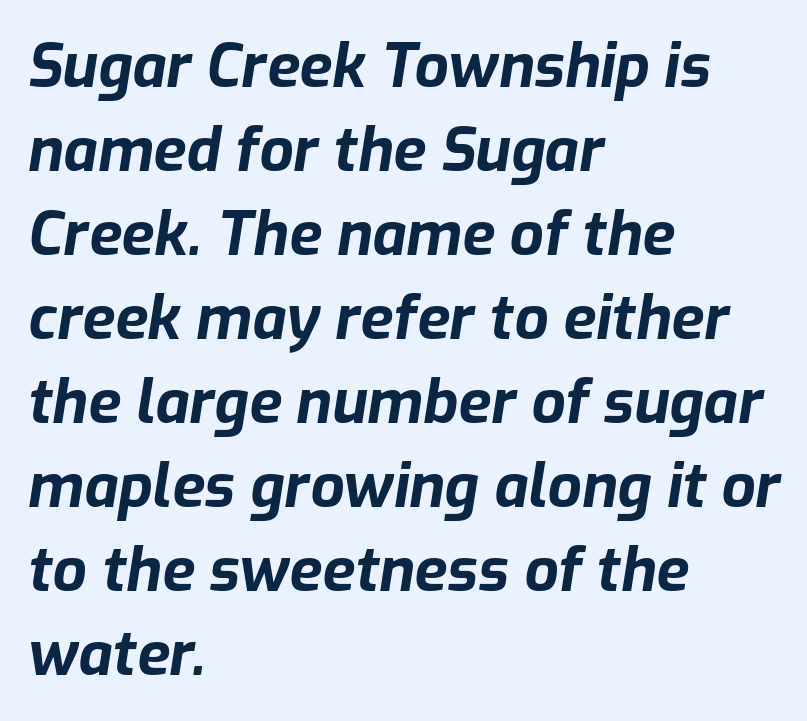
The rendering keeps characters at their native spacing. Notice how the stems are inclined rather than vertical — that's the hallmark of italics. Has an underline been added? It has not. The lines sit at an ordinary, default distance from one another. These lines stack with their left ends in a neat column. What weight is shown? A full bold with thick strokes.
